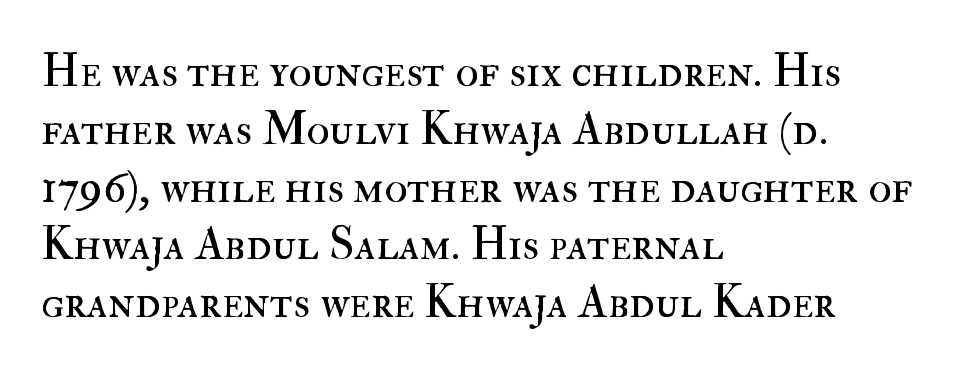
Underlining? Definitely not there. Looks like regular typesetting: each glyph gets only the width it needs. On a weight scale, this lands at 450 or below. Nobody touched the tracking dial on this one.
